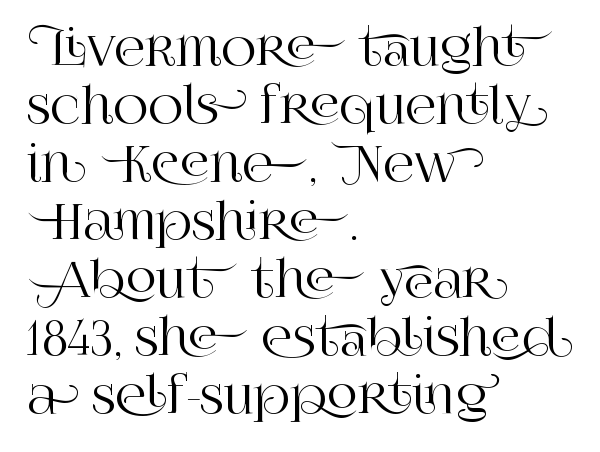
{"serif": "yes", "italic": "no", "width": "normal", "stroke_contrast": "high", "x_height": "large", "monospaced": "no", "underline": "no", "align": "left", "line_spacing_ratio": 1.21, "letter_spacing": "normal", "letter_spacing_em": 0.0, "glyph_px": 48}
